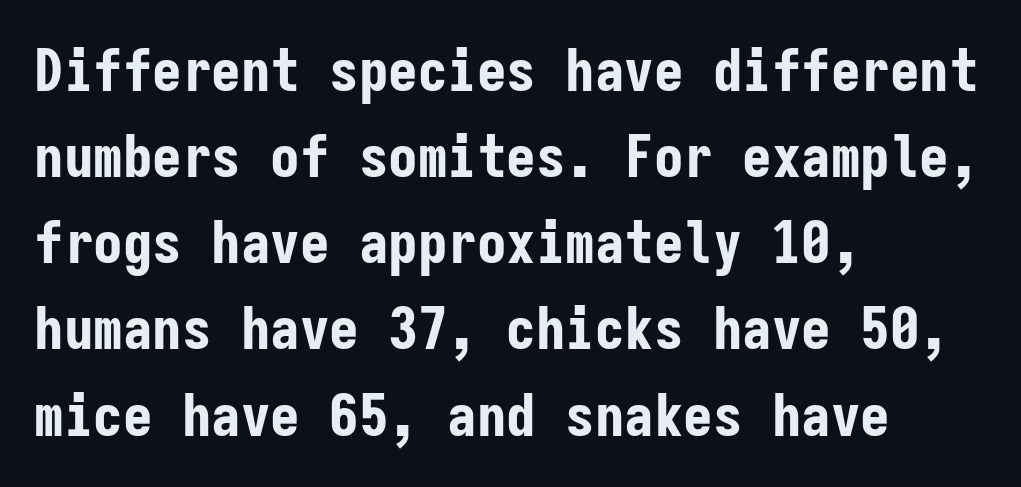
Q: Is the text bold? A: Yes.
Q: Is the text italic (slanted)? A: No, it is upright.
Q: Is the typeface a serif or a sans-serif typeface? A: Sans-serif.
Q: Is the text underlined? A: No.
Q: How is the paragraph aligned? A: Left-aligned.
Q: Is the spacing between letters normal or unusually wide? A: Normal.
Q: Is the spacing between lines tight, normal or loose? A: Normal.
Q: Width (condensed, normal, or wide)? A: Condensed.
Q: Stroke contrast? A: Low.
Q: x-height? A: Medium.
Q: Monospaced? A: Yes.
